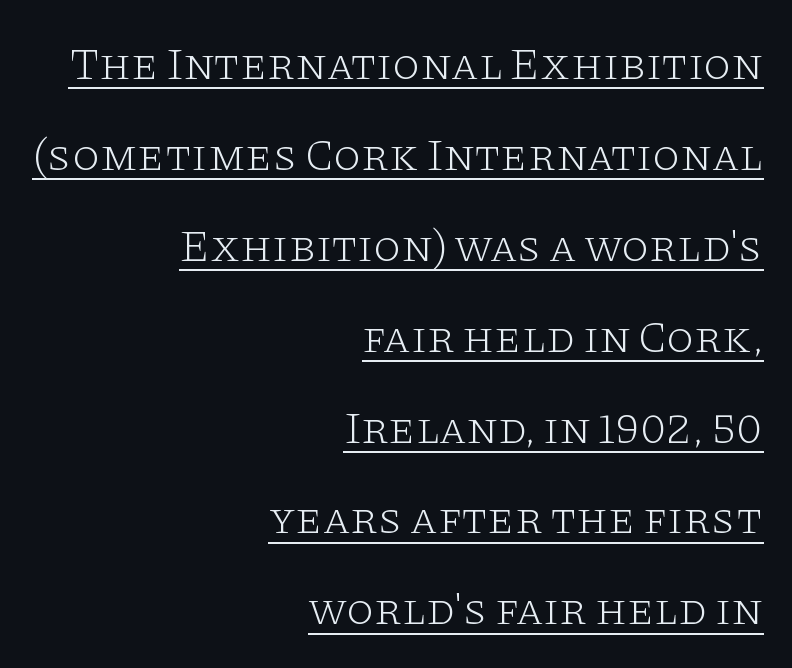
Q: Is the text bold? A: No.
Q: Is the text italic (slanted)? A: No, it is upright.
Q: Is the typeface a serif or a sans-serif typeface? A: Serif.
Q: Is the text underlined? A: Yes.
Q: How is the paragraph aligned? A: Right-aligned.
Q: Is the spacing between letters normal or unusually wide? A: Normal.
Q: Is the spacing between lines tight, normal or loose? A: Loose.
Q: Width (condensed, normal, or wide)? A: Wide.
Q: Stroke contrast? A: Low.
Q: x-height? A: Large.
Q: Monospaced? A: No.
